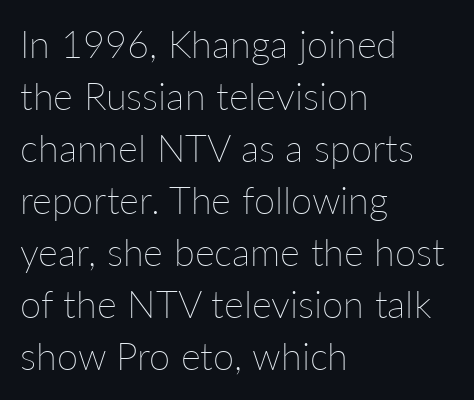
Q: Is the text bold? A: No.
Q: Is the text italic (slanted)? A: No, it is upright.
Q: Is the text underlined? A: No.
Q: How is the paragraph aligned? A: Left-aligned.
Q: Is the spacing between letters normal or unusually wide? A: Normal.
Q: Is the spacing between lines tight, normal or loose? A: Normal.
Q: Width (condensed, normal, or wide)? A: Normal.
Q: Stroke contrast? A: Low.
Q: x-height? A: Medium.
Q: Monospaced? A: No.
